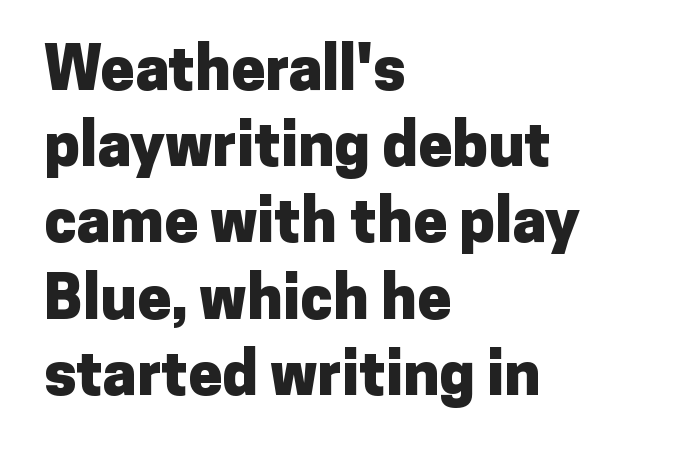
Q: Is the text bold? A: Yes.
Q: Is the text italic (slanted)? A: No, it is upright.
Q: Is the typeface a serif or a sans-serif typeface? A: Sans-serif.
Q: Is the text underlined? A: No.
Q: How is the paragraph aligned? A: Left-aligned.
Q: Is the spacing between letters normal or unusually wide? A: Normal.
Q: Is the spacing between lines tight, normal or loose? A: Normal.
Q: Width (condensed, normal, or wide)? A: Normal.
Q: Stroke contrast? A: Low.
Q: x-height? A: Medium.
Q: Monospaced? A: No.
